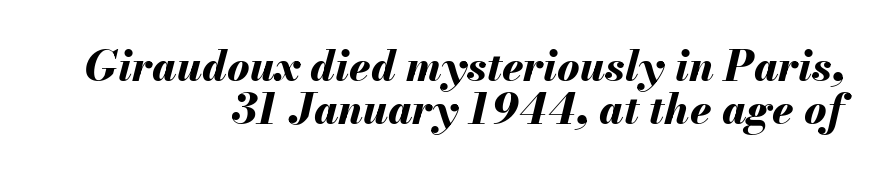
{"italic": "yes", "lean": "right", "slant_degrees": 13, "bold": "yes", "weight": "bold", "width": "normal", "stroke_contrast": "medium", "x_height": "small", "monospaced": "no", "underline": "no", "align": "right", "line_spacing": "tight", "line_spacing_ratio": 1.02, "letter_spacing": "normal", "letter_spacing_em": 0.0, "glyph_px": 42}
